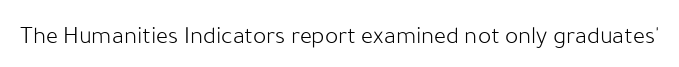
{"italic": "no", "bold": "no", "underline": "no", "letter_spacing": "normal", "letter_spacing_em": 0.0, "glyph_px": 25}
